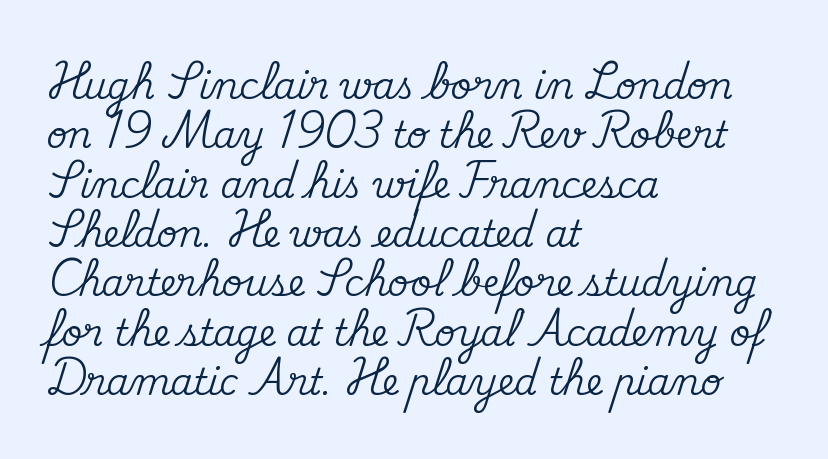
A clean baseline with only descenders dipping below it. The gaps between neighbouring characters are ordinary and unremarkable. The text was rendered using a seriffed face with decorative stroke endings. Character widths vary here, with narrow letters taking less room than wide ones. This sample keeps an unexceptional amount of space between lines.
